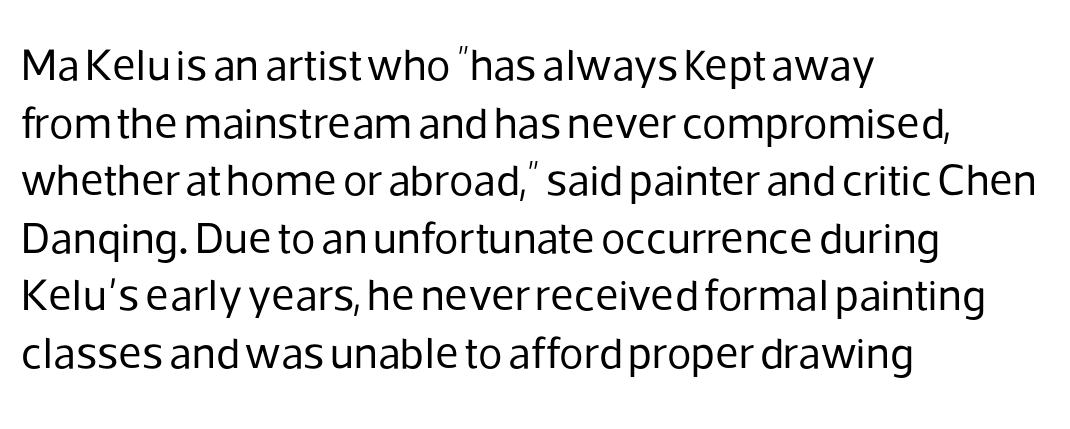
Q: Is the text bold? A: No.
Q: Is the text italic (slanted)? A: No, it is upright.
Q: Is the typeface a serif or a sans-serif typeface? A: Sans-serif.
Q: Is the text underlined? A: No.
Q: How is the paragraph aligned? A: Left-aligned.
Q: Is the spacing between letters normal or unusually wide? A: Normal.
Q: Is the spacing between lines tight, normal or loose? A: Normal.
Q: Width (condensed, normal, or wide)? A: Normal.
Q: Stroke contrast? A: Low.
Q: x-height? A: Medium.
Q: Monospaced? A: No.
